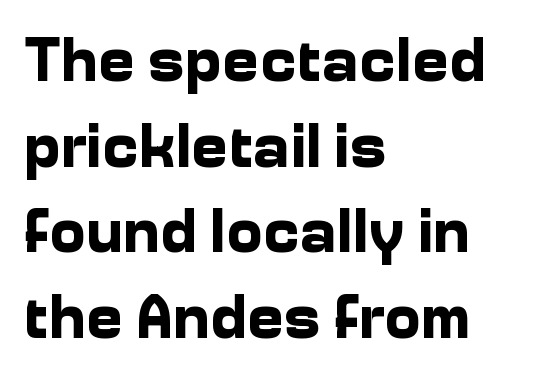
The image shows 62 px bold sans-serif type, upright; set left-aligned, normal line spacing (1.38x), normal letter spacing, not underlined; low stroke contrast and a medium x-height.
